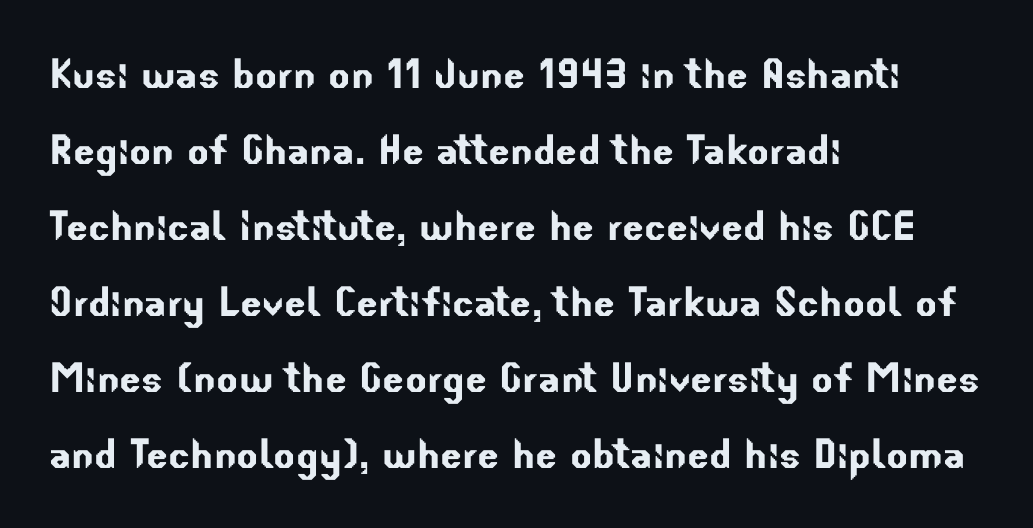
The image shows 51 px sans-serif type; set left-aligned, normal line spacing (1.49x), normal letter spacing, not underlined; low stroke contrast and a small x-height.
